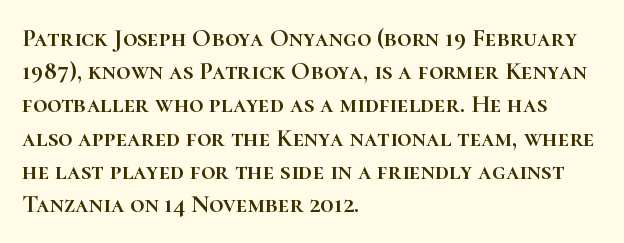
Students, observe: this is what conventionally led text looks like. Look at the tracking — it's just the regular setting, nothing added. The paragraph has a hard left edge and a soft right edge. Check under the words: just untouched page. The lettering holds an erect, upright posture throughout.
